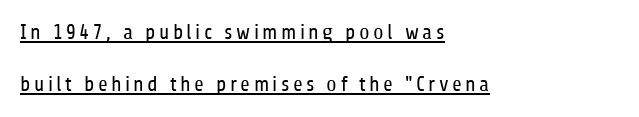
Students, observe: this is what heavily led, spacious text looks like. No heavy texture on the line: the type isn't bold. The type sits square on the baseline with zero lean. Visually the block forms a straight wall on the left and a jagged coastline on the right. Each line of the rendering has a horizontal stroke beneath the glyphs.
